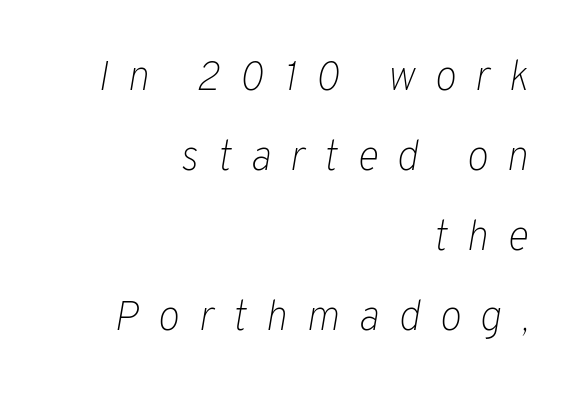
Does the leading feel generous? Absolutely, it's lavish. A flush-right, rag-left setting is used for this passage. The font's italic variant was chosen for this text. Do the characters align in a grid? No, the font is proportional. Honestly, the letter spacing is so wide it's the main thing you notice.
